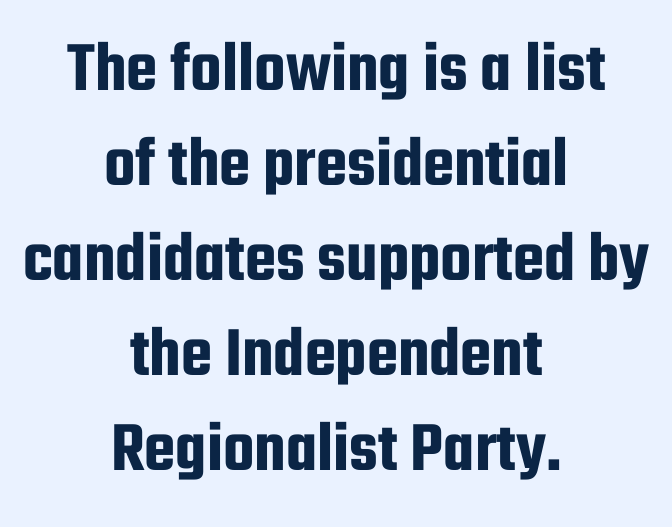
{"serif": "no", "italic": "no", "width": "condensed", "stroke_contrast": "low", "x_height": "medium", "monospaced": "no", "underline": "no", "align": "center", "line_spacing": "normal", "line_spacing_ratio": 1.32, "letter_spacing": "normal", "letter_spacing_em": 0.0, "glyph_px": 72}
